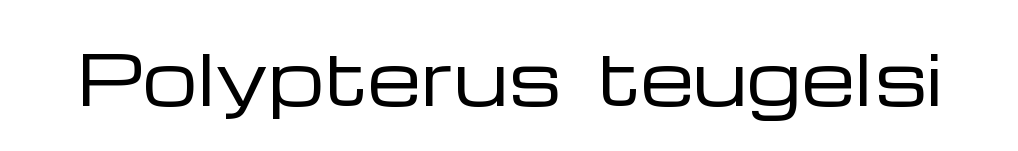
Here the designer chose a conventional face with non-uniform glyph widths. Examine the stroke ends and you'll find no serifs. How are the letters spaced? Ordinarily, with no added tracking. The lettering stays uniformly vertical, giving the passage a roman look. Ink coverage per letter is moderate at most.
